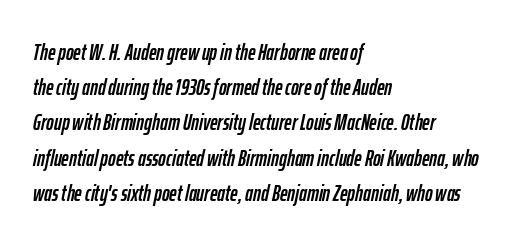
{"italic": "yes", "lean": "right", "slant_degrees": 12, "underline": "no", "align": "left", "line_spacing": "normal", "line_spacing_ratio": 1.53, "letter_spacing": "normal", "letter_spacing_em": 0.0, "glyph_px": 23}
